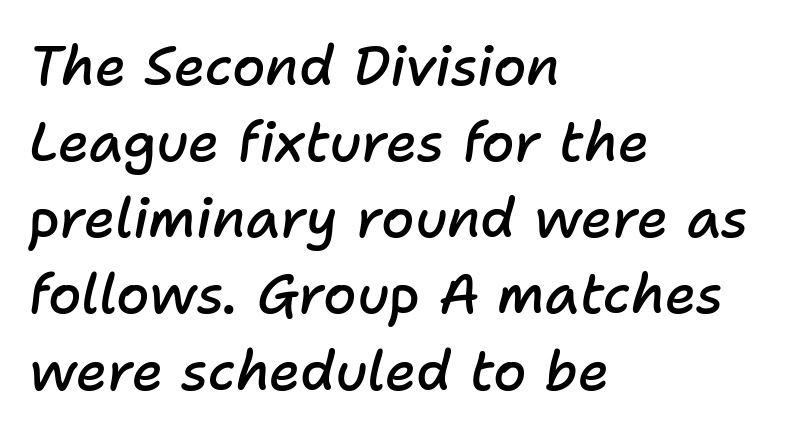
{"italic": "yes", "lean": "right", "slant_degrees": 11, "bold": "semi", "weight": "semibold", "width": "normal", "stroke_contrast": "low", "x_height": "medium", "monospaced": "no", "underline": "no", "align": "left", "line_spacing": "normal", "line_spacing_ratio": 1.41, "letter_spacing": "normal", "letter_spacing_em": 0.0, "glyph_px": 54}
